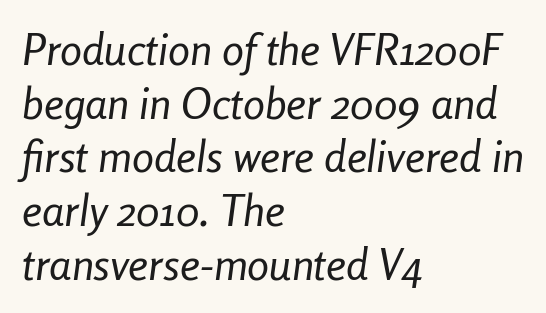
{"italic": "yes", "lean": "right", "slant_degrees": 8, "bold": "no", "weight": "regular", "width": "condensed", "stroke_contrast": "low", "x_height": "medium", "monospaced": "no", "underline": "no", "align": "left", "line_spacing_ratio": 1.22, "letter_spacing": "normal", "letter_spacing_em": 0.0, "glyph_px": 44}
